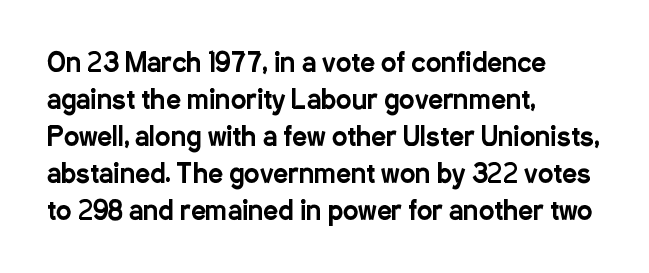
Q: Is the text italic (slanted)? A: No, it is upright.
Q: Is the text underlined? A: No.
Q: How is the paragraph aligned? A: Left-aligned.
Q: Is the spacing between letters normal or unusually wide? A: Normal.
Q: Is the spacing between lines tight, normal or loose? A: Normal.
